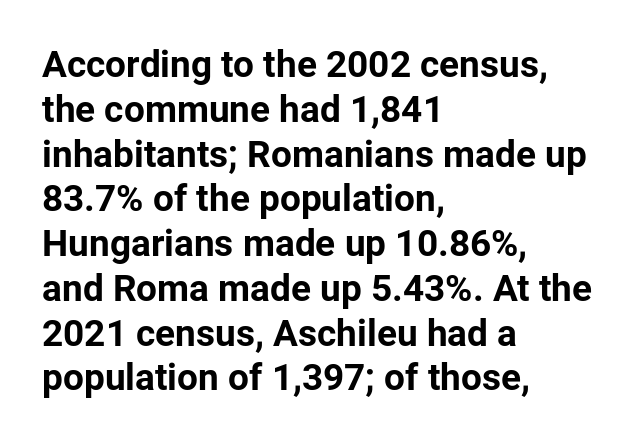
The image shows 37 px bold sans-serif type, upright; set left-aligned, line spacing 1.21x, normal letter spacing, not underlined; low stroke contrast and a medium x-height.
